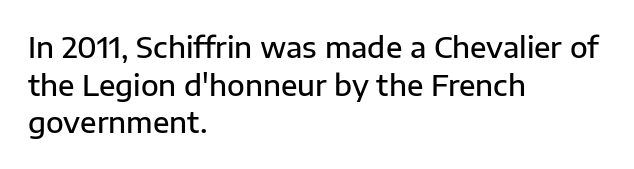
Notice how the passage keeps a crisp vertical edge on the left only. Stroke terminals: plain, sans-serif. Ordinary non-slanted type is in use. Default kerning and tracking; the words read as compact shapes. What's the leading like? Ordinary, nothing unusual. Note the varied advance widths — an 'i' is clearly narrower than an 'm'.
